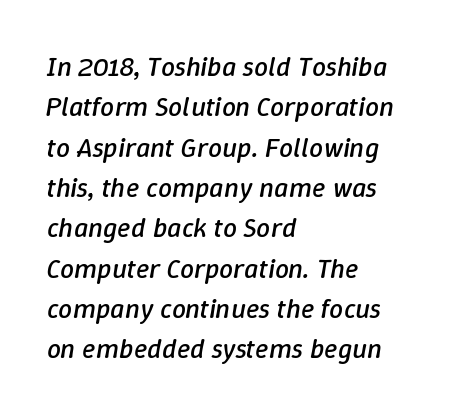
Does the leading feel generous? No, just average. Glyph-to-glyph distance matches everyday printed text. Letters rest on an invisible, unmarked baseline. Ink coverage per letter is moderate at most. Does the lettering tilt? It does — this is italic. Spacing verdict: proportional, widths tailored to each character.
